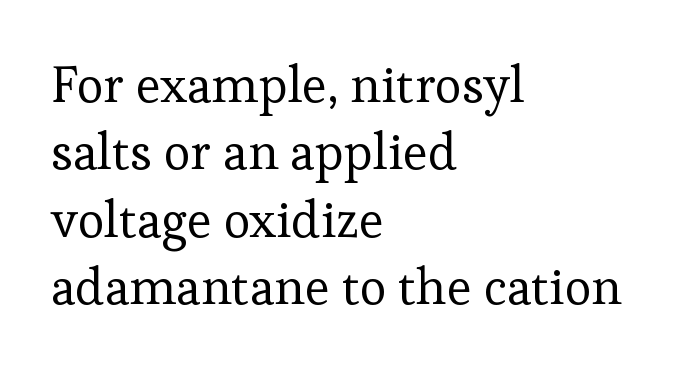
Look at the tracking — it's just the regular setting, nothing added. Character widths vary here, with narrow letters taking less room than wide ones. Notice how the stems are strictly vertical — no italics here. Decoration check: the copy has no underline. Ink coverage per letter is moderate at most.
